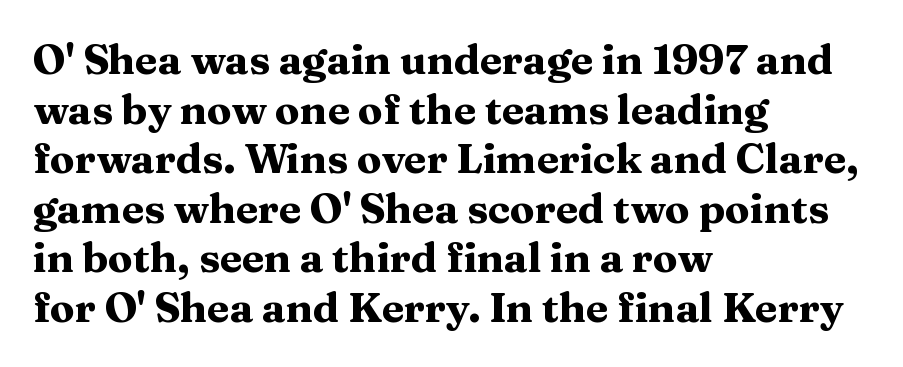
Each glyph is drawn with heavy, bold strokes. Bare-footed words on every line. The rendering uses natural spacing where letterforms have individual widths. Observe the serifs anchoring each vertical stroke in this sample.
